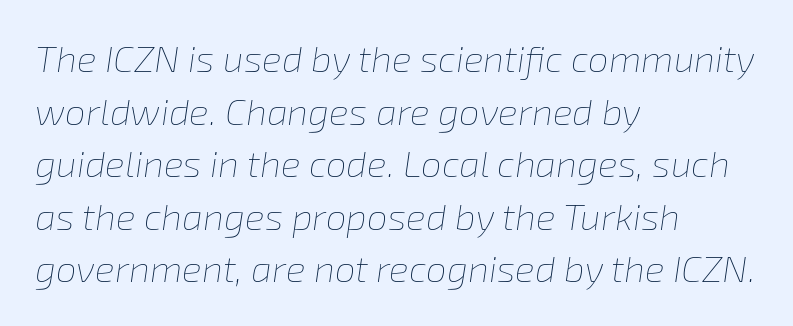
Q: Is the text bold? A: No.
Q: Is the text italic (slanted)? A: Yes, it leans right by about 8 degrees.
Q: Is the text underlined? A: No.
Q: How is the paragraph aligned? A: Left-aligned.
Q: Is the spacing between letters normal or unusually wide? A: Normal.
Q: Is the spacing between lines tight, normal or loose? A: Normal.
Q: Width (condensed, normal, or wide)? A: Normal.
Q: Stroke contrast? A: Low.
Q: x-height? A: Medium.
Q: Monospaced? A: No.
